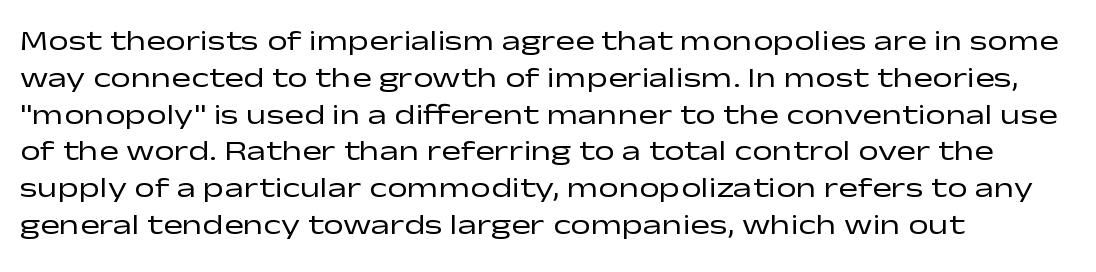
The image shows 29 px regular-weight, wide sans-serif type, upright; set left-aligned, normal line spacing (1.27x), normal letter spacing, not underlined; low stroke contrast and a medium x-height.
